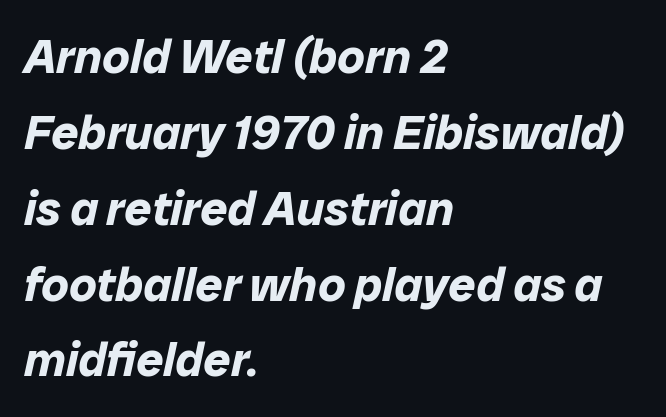
The image shows 48 px bold type, italic (leaning right); set left-aligned, normal line spacing (1.58x), normal letter spacing, not underlined; low stroke contrast and a medium x-height.
